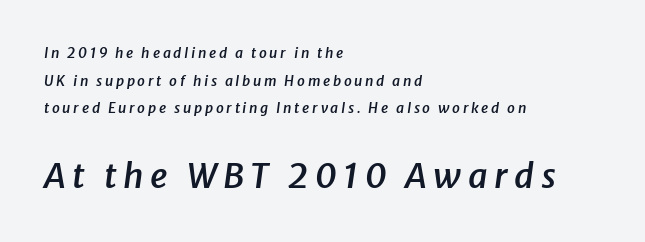
Stroke thickness is moderately raised; the sample reads as semibold. The block of text is sparse from top to bottom, with ample space between rows. This is oblique type, the kind used for emphasis or titles. The face used here appears at its bigger size in the lower chunk. Note the varied advance widths — an 'i' is clearly narrower than an 'm'.
